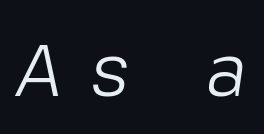
Q: Is the text bold? A: No.
Q: Is the text italic (slanted)? A: Yes, it leans right by about 8 degrees.
Q: Is the text underlined? A: No.
Q: Is the spacing between letters normal or unusually wide? A: Unusually wide.
Q: Width (condensed, normal, or wide)? A: Normal.
Q: Stroke contrast? A: Low.
Q: x-height? A: Medium.
Q: Monospaced? A: No.
